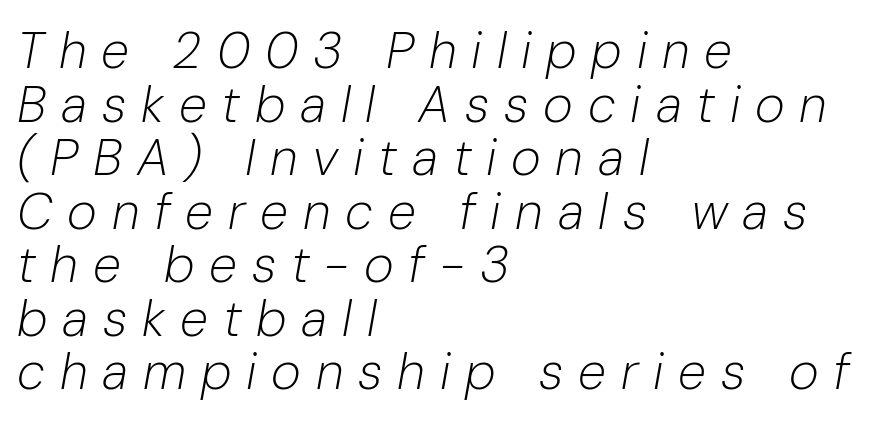
{"italic": "yes", "lean": "right", "slant_degrees": 10, "bold": "no", "weight": "light", "width": "normal", "stroke_contrast": "low", "x_height": "medium", "monospaced": "no", "underline": "no", "align": "left", "line_spacing": "tight", "line_spacing_ratio": 1.05, "letter_spacing": "wide", "letter_spacing_em": 0.29, "glyph_px": 51}
